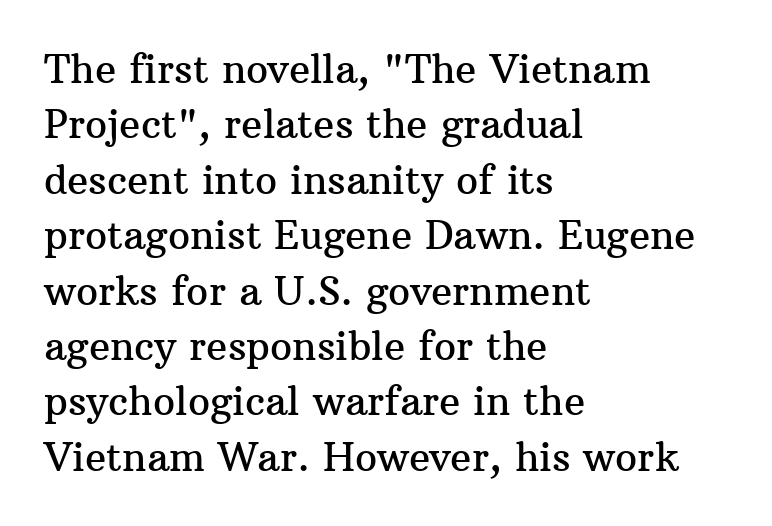
Does the lettering tilt? It doesn't — this is upright. Proportional: the letters do not fall into vertical columns. These lines stack with their left ends in a neat column. The glyphs in this specimen are seriffed. Underline: absent. Students, note that the glyphs here touch the page at normal intervals.
